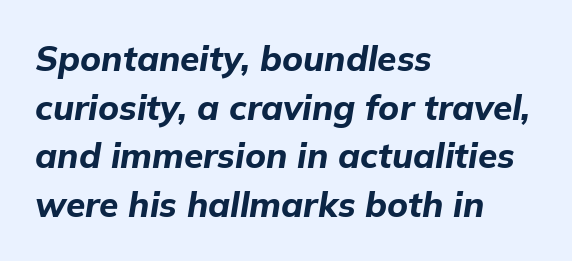
The image shows 35 px bold type, italic (leaning right); set left-aligned, normal line spacing (1.39x), normal letter spacing, not underlined; low stroke contrast and a medium x-height.
